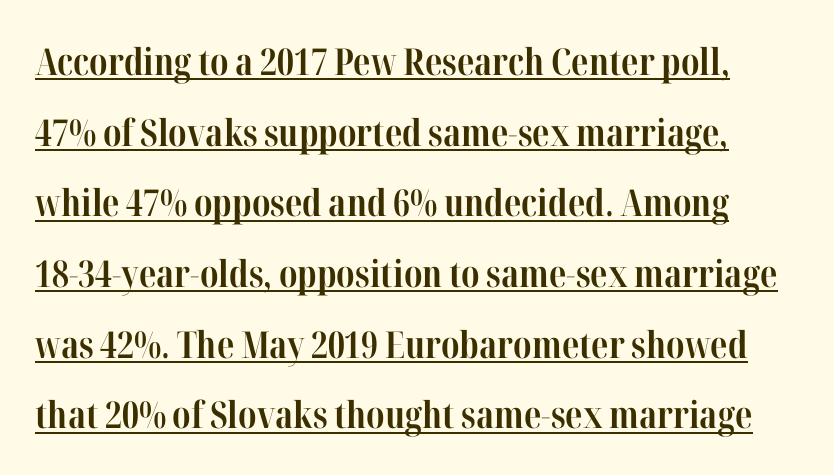
Q: Is the text bold? A: Yes.
Q: Is the text italic (slanted)? A: No, it is upright.
Q: Is the typeface a serif or a sans-serif typeface? A: Serif.
Q: Is the text underlined? A: Yes.
Q: Is the spacing between letters normal or unusually wide? A: Normal.
Q: Is the spacing between lines tight, normal or loose? A: Loose.
Q: Width (condensed, normal, or wide)? A: Condensed.
Q: Stroke contrast? A: High.
Q: x-height? A: Medium.
Q: Monospaced? A: No.
